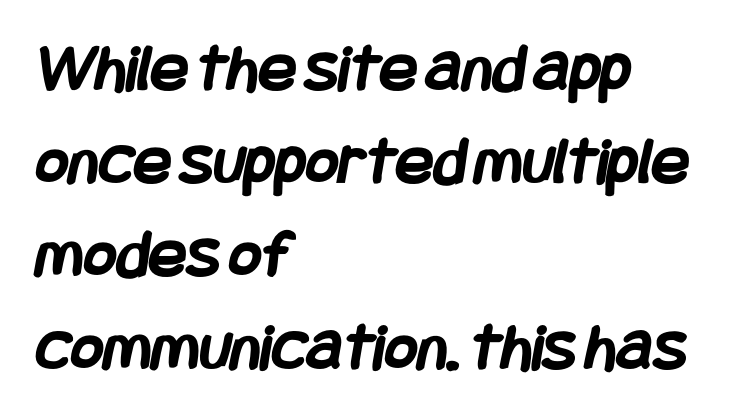
{"serif": "no", "bold": "yes", "weight": "semibold", "width": "condensed", "stroke_contrast": "low", "x_height": "large", "underline": "no", "align": "left", "line_spacing": "normal", "line_spacing_ratio": 1.33, "letter_spacing": "normal", "letter_spacing_em": 0.0, "glyph_px": 70}
